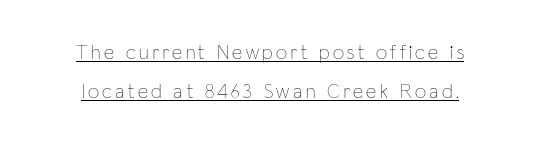
{"italic": "no", "bold": "no", "underline": "yes", "align": "center", "line_spacing": "loose", "line_spacing_ratio": 1.96, "glyph_px": 20}
